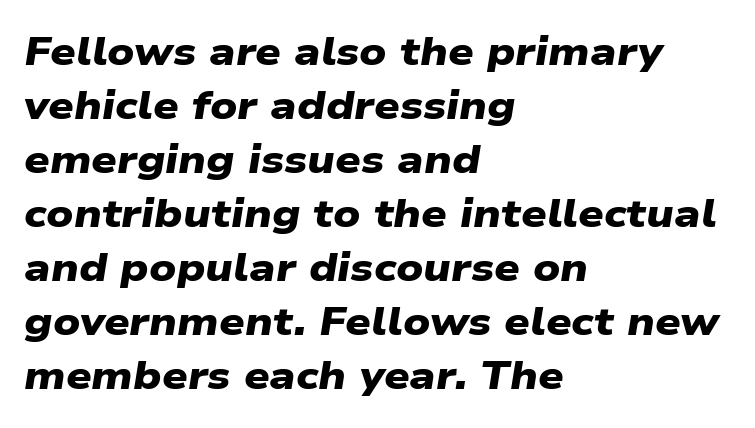
Q: Is the text bold? A: Yes.
Q: Is the typeface a serif or a sans-serif typeface? A: Sans-serif.
Q: Is the text underlined? A: No.
Q: How is the paragraph aligned? A: Left-aligned.
Q: Is the spacing between letters normal or unusually wide? A: Normal.
Q: Is the spacing between lines tight, normal or loose? A: Normal.
Q: Width (condensed, normal, or wide)? A: Wide.
Q: Stroke contrast? A: Low.
Q: x-height? A: Medium.
Q: Monospaced? A: No.
